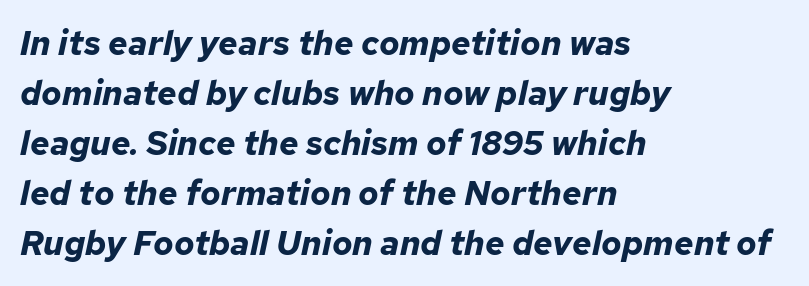
The specimen omits any rule beneath the text block's lines. The rag falls on the right side of this text block. How are the letters spaced? Ordinarily, with no added tracking. Compared with ordinary roman type, these characters are visibly tilted. A typesetter would call this leading conventional body-copy spacing. The passage shown is typed in a proportional face where columns would drift.
